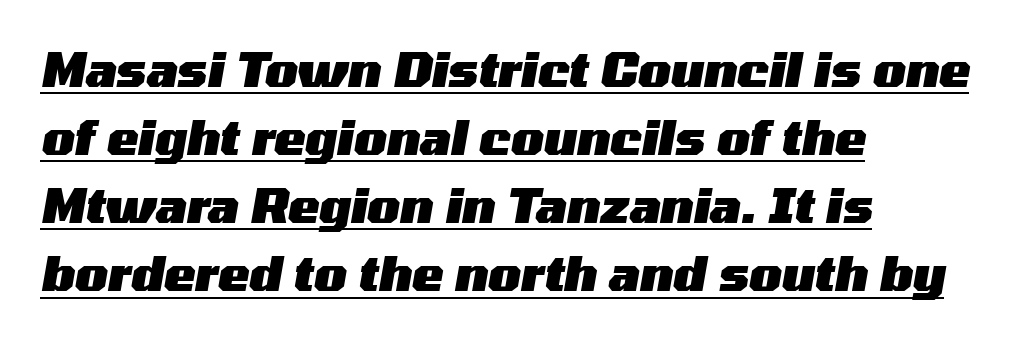
{"italic": "yes", "lean": "right", "slant_degrees": 10, "bold": "yes", "weight": "heavy", "width": "wide", "stroke_contrast": "medium", "x_height": "medium", "monospaced": "no", "underline": "yes", "align": "left", "line_spacing": "normal", "line_spacing_ratio": 1.45, "letter_spacing": "normal", "letter_spacing_em": 0.0, "glyph_px": 47}
